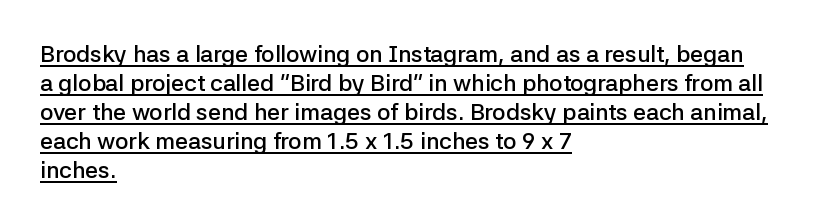
Standard letterfit; no display-style spreading of the glyphs. Which margin do the lines hug? The left one — the right edge is uneven. Honestly, the underline is the first thing you notice here. This is moderately heavy type, rendered in semibold.
